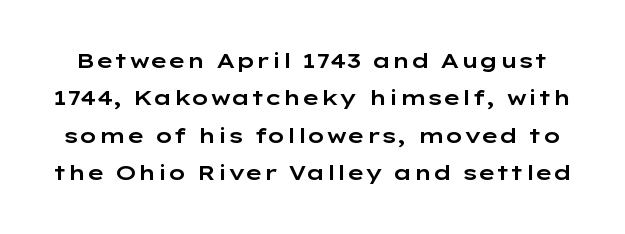
Q: Is the text italic (slanted)? A: No, it is upright.
Q: Is the text underlined? A: No.
Q: Is the spacing between letters normal or unusually wide? A: Normal.
